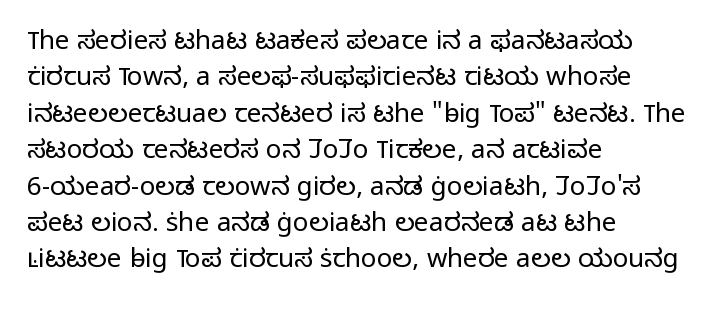
{"italic": "no", "bold": "no", "underline": "no", "align": "left", "line_spacing": "normal", "line_spacing_ratio": 1.4, "letter_spacing": "normal", "letter_spacing_em": 0.0, "glyph_px": 26}
